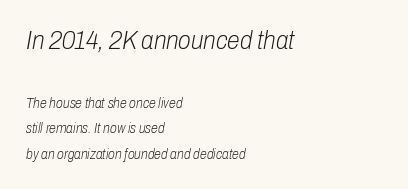
Q: Is the text bold? A: No.
Q: Is the text italic (slanted)? A: Yes, it leans right by about 10 degrees.
Q: Is the text underlined? A: No.
Q: How is the paragraph aligned? A: Left-aligned.
Q: Is the spacing between letters normal or unusually wide? A: Normal.
Q: Which block of text is set in a larger size, the first (top) or the second (bottom)? A: The first (top) one.
